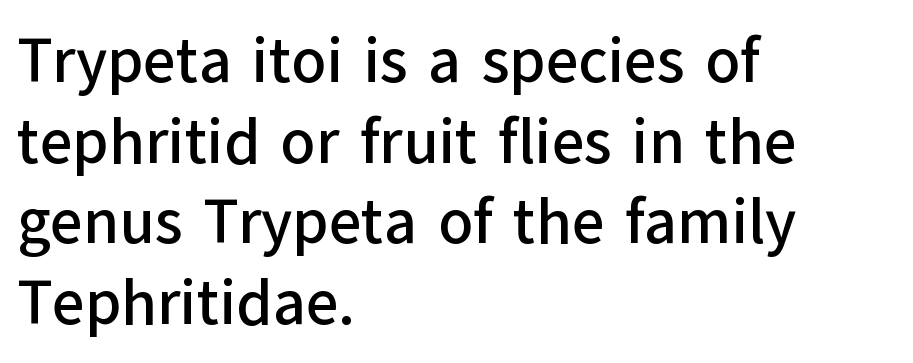
Q: Is the text italic (slanted)? A: No, it is upright.
Q: Is the typeface a serif or a sans-serif typeface? A: Sans-serif.
Q: Is the text underlined? A: No.
Q: How is the paragraph aligned? A: Left-aligned.
Q: Is the spacing between letters normal or unusually wide? A: Normal.
Q: Is the spacing between lines tight, normal or loose? A: Normal.
Q: Width (condensed, normal, or wide)? A: Normal.
Q: Stroke contrast? A: Low.
Q: x-height? A: Medium.
Q: Monospaced? A: No.
